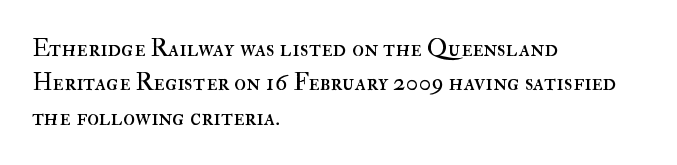
Spacing between characters is what you'd get straight out of the box. The passage shown is not underscored anywhere. The lines in this sample share a left origin and differ only in where they stop. The lines sit at an ordinary, default distance from one another. Is the type heavy? It reads as light-to-regular instead.
